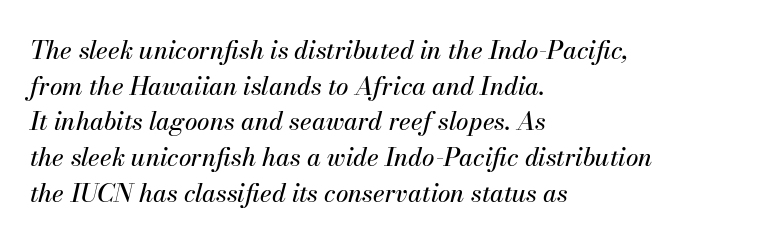
The image shows 25 px text type, italic (leaning right); set left-aligned, normal line spacing (1.43x), normal letter spacing, not underlined.
